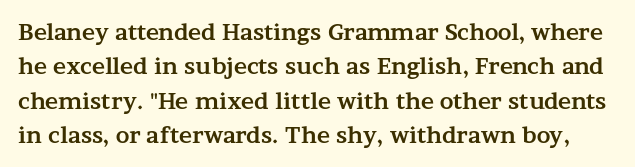
Students, note that the glyphs here touch the page at normal intervals. Strong, thick strokes mark this as bold type. Ascenders rise straight up at ninety degrees. A typesetter would call this leading conventional body-copy spacing. The foot of each line stays bare and open.
